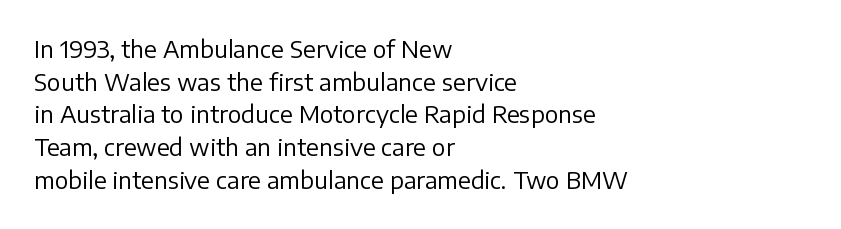
Q: Is the text bold? A: No.
Q: Is the text italic (slanted)? A: No, it is upright.
Q: Is the text underlined? A: No.
Q: How is the paragraph aligned? A: Left-aligned.
Q: Is the spacing between letters normal or unusually wide? A: Normal.
Q: Is the spacing between lines tight, normal or loose? A: Normal.
